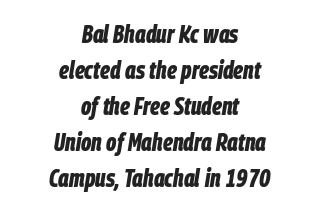
The image shows 25 px bold type, italic (leaning right); set centered, normal line spacing (1.44x), normal letter spacing, not underlined.
